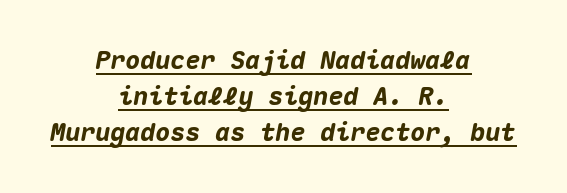
What decoration does the sample have? An underline. Both edges are ragged and mirror each other, which tells us the setting is centered. Honestly, the row spacing looks completely unremarkable. Compared with ordinary roman type, these characters are visibly tilted.
